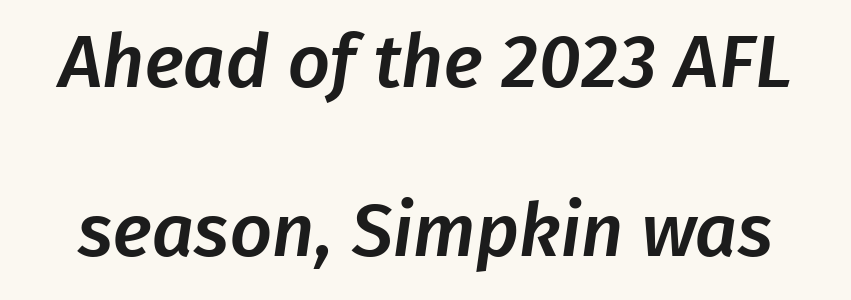
{"serif": "no", "width": "normal", "stroke_contrast": "low", "x_height": "medium", "monospaced": "no", "underline": "no", "line_spacing": "loose", "line_spacing_ratio": 2.28, "letter_spacing": "normal", "letter_spacing_em": 0.0, "glyph_px": 74}
